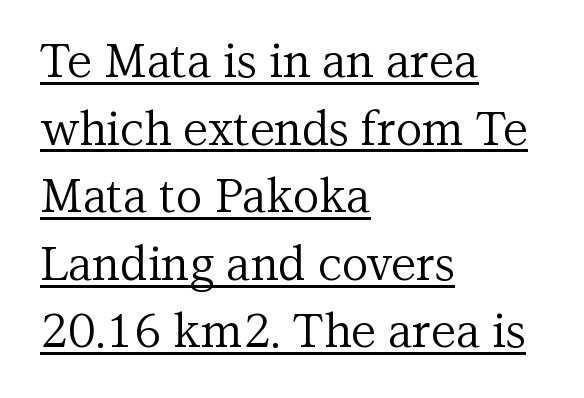
Line beginnings align vertically; line endings do not. In designer terms, the underline attribute is active on this setting. The designer left line spacing at the default. Each word holds together tightly as a unit, with standard inter-letter gaps. The letters stand straight up with perfectly vertical stems. The rendering uses natural spacing where letterforms have individual widths.
